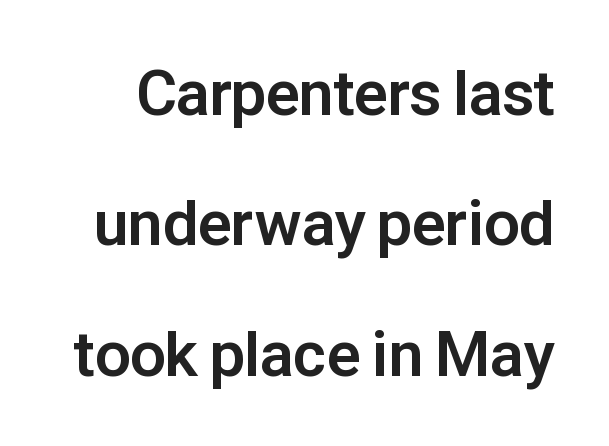
The image shows 63 px bold sans-serif type, upright; set loose line spacing (2.07x), normal letter spacing, not underlined; low stroke contrast and a medium x-height.
